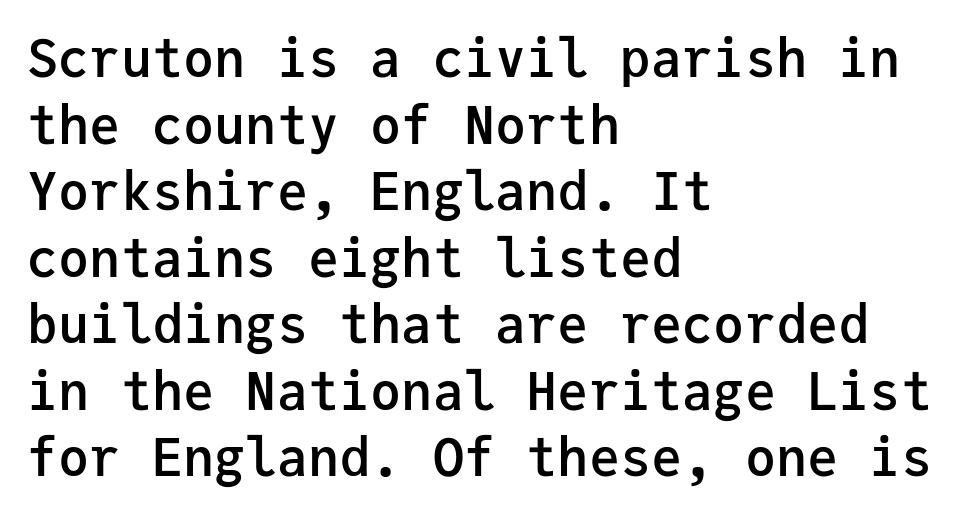
The image shows 52 px semibold sans-serif type, upright, monospaced; set left-aligned, normal line spacing (1.28x), normal letter spacing, not underlined; low stroke contrast and a medium x-height.
